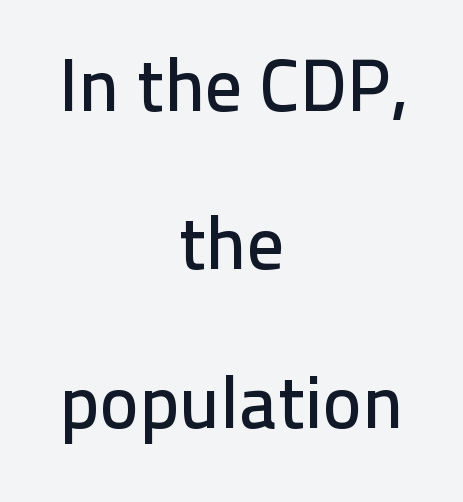
{"serif": "no", "italic": "no", "width": "normal", "stroke_contrast": "low", "x_height": "medium", "monospaced": "no", "underline": "no", "align": "center", "line_spacing": "loose", "line_spacing_ratio": 2.14, "letter_spacing": "normal", "letter_spacing_em": 0.0, "glyph_px": 74}
